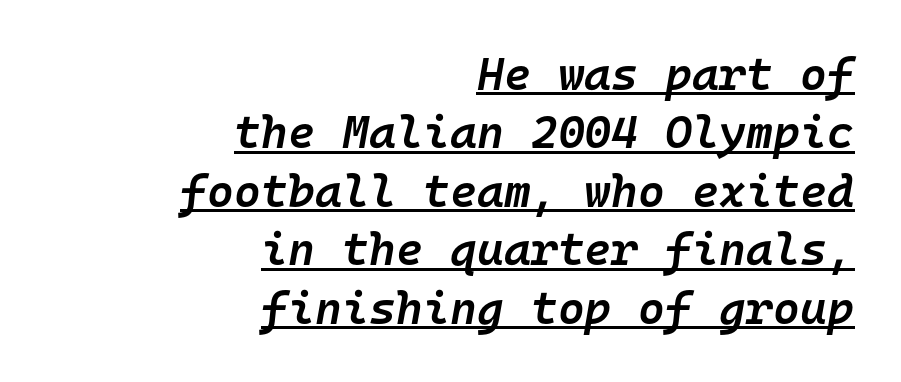
The image shows 46 px semibold type, italic (leaning right), monospaced; set right-aligned, normal line spacing (1.27x), normal letter spacing, underlined; low stroke contrast and a medium x-height.
